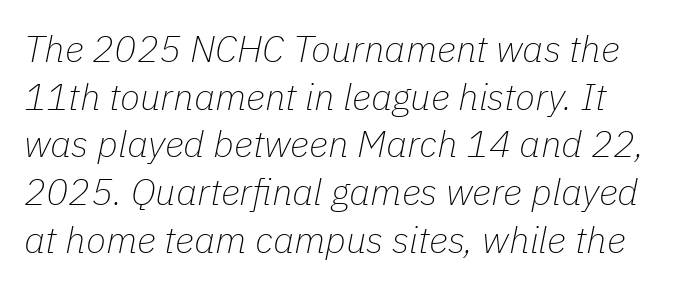
Q: Is the text bold? A: No.
Q: Is the text italic (slanted)? A: Yes, it leans right by about 11 degrees.
Q: Is the text underlined? A: No.
Q: How is the paragraph aligned? A: Left-aligned.
Q: Is the spacing between letters normal or unusually wide? A: Normal.
Q: Is the spacing between lines tight, normal or loose? A: Normal.
Q: Width (condensed, normal, or wide)? A: Normal.
Q: Stroke contrast? A: Low.
Q: x-height? A: Medium.
Q: Monospaced? A: No.
